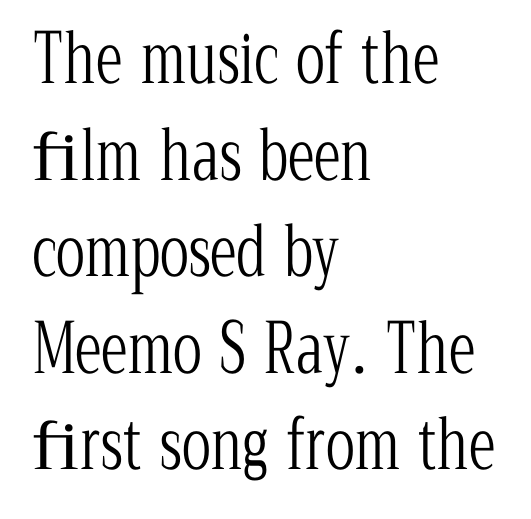
Q: Is the text bold? A: No.
Q: Is the text italic (slanted)? A: No, it is upright.
Q: Is the typeface a serif or a sans-serif typeface? A: Serif.
Q: Is the text underlined? A: No.
Q: How is the paragraph aligned? A: Left-aligned.
Q: Is the spacing between letters normal or unusually wide? A: Normal.
Q: Is the spacing between lines tight, normal or loose? A: Normal.
Q: Width (condensed, normal, or wide)? A: Condensed.
Q: Stroke contrast? A: Low.
Q: x-height? A: Medium.
Q: Monospaced? A: No.
